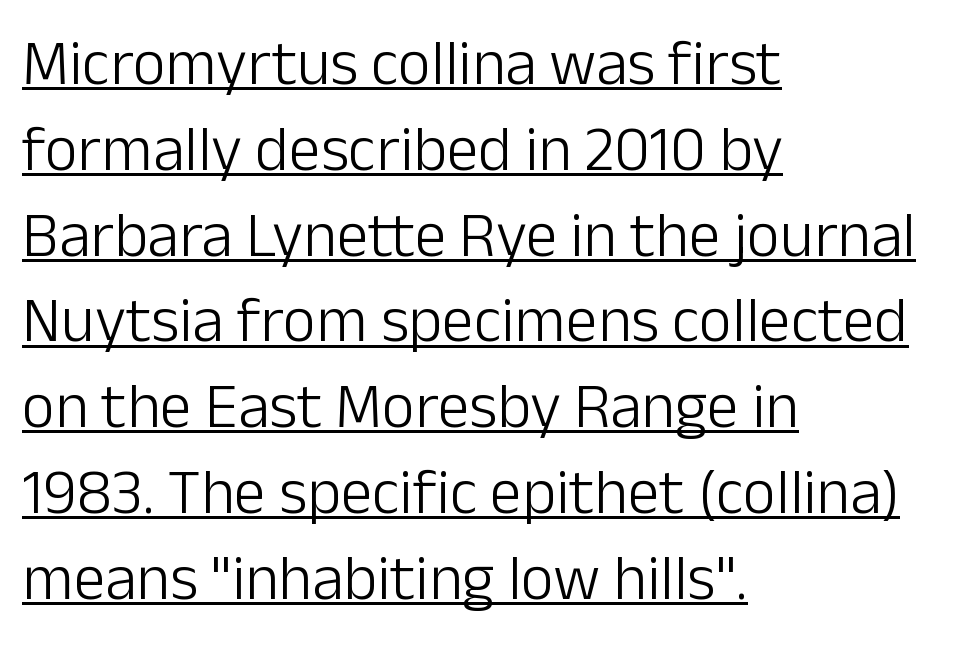
The image shows 64 px light sans-serif type, upright; set left-aligned, normal line spacing (1.34x), normal letter spacing, underlined; low stroke contrast and a medium x-height.
